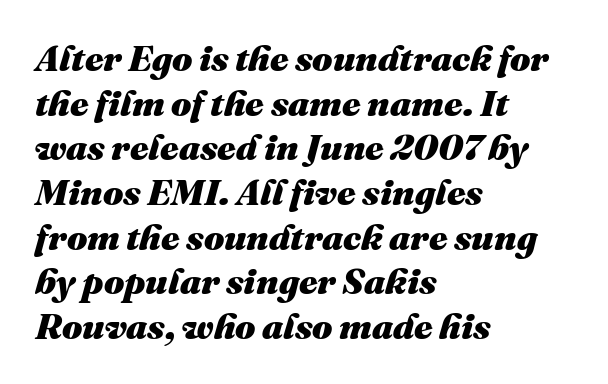
Q: Is the text bold? A: Yes.
Q: Is the text italic (slanted)? A: Yes, it leans right by about 16 degrees.
Q: Is the text underlined? A: No.
Q: How is the paragraph aligned? A: Left-aligned.
Q: Is the spacing between letters normal or unusually wide? A: Normal.
Q: Width (condensed, normal, or wide)? A: Normal.
Q: Stroke contrast? A: Medium.
Q: x-height? A: Medium.
Q: Monospaced? A: No.
